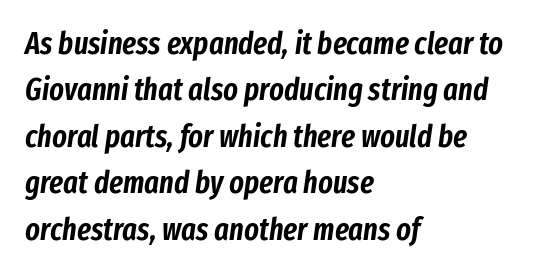
{"italic": "yes", "lean": "right", "slant_degrees": 8, "width": "condensed", "stroke_contrast": "low", "x_height": "medium", "monospaced": "no", "underline": "no", "align": "left", "line_spacing": "normal", "line_spacing_ratio": 1.5, "letter_spacing": "normal", "letter_spacing_em": 0.0, "glyph_px": 31}
